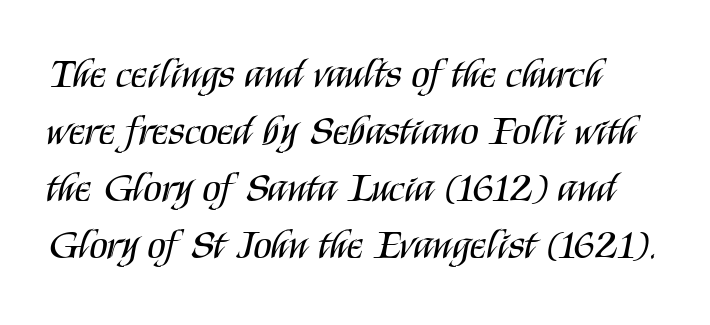
Successive baselines arrive at the customary interval. A typesetter would call this proportional, since set widths differ per character. Between one letter and the next there's only the usual sliver of space. The zone under the glyphs is completely vacant.
